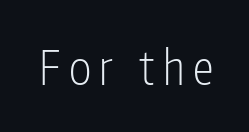
Q: Is the text bold? A: No.
Q: Is the text italic (slanted)? A: No, it is upright.
Q: Is the typeface a serif or a sans-serif typeface? A: Sans-serif.
Q: Is the text underlined? A: No.
Q: Width (condensed, normal, or wide)? A: Condensed.
Q: Stroke contrast? A: Low.
Q: x-height? A: Medium.
Q: Monospaced? A: No.
